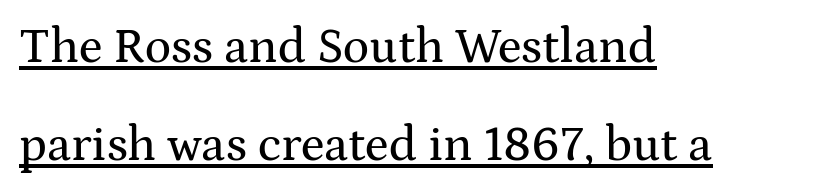
Character widths vary here, with narrow letters taking less room than wide ones. Letterform terminals end in serifs throughout the passage. Honestly, the rows look like they've been pulled way apart. Horizontal alignment here is leftward, the default for most running prose.
